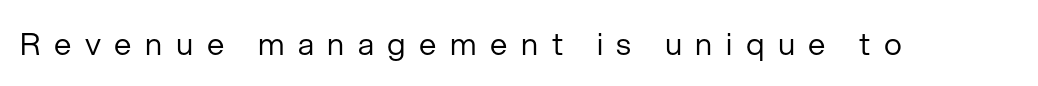
{"serif": "no", "italic": "no", "bold": "no", "weight": "regular", "width": "normal", "stroke_contrast": "low", "x_height": "medium", "monospaced": "no", "underline": "no", "letter_spacing": "wide", "letter_spacing_em": 0.44, "glyph_px": 31}
